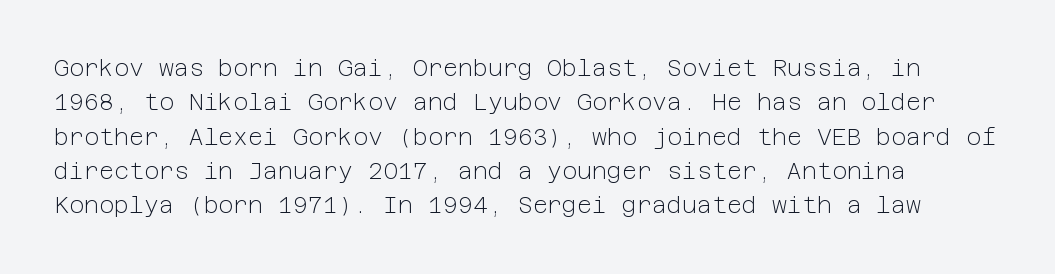
The image shows 23 px text type, upright; set left-aligned, normal line spacing (1.49x), normal letter spacing, not underlined.
